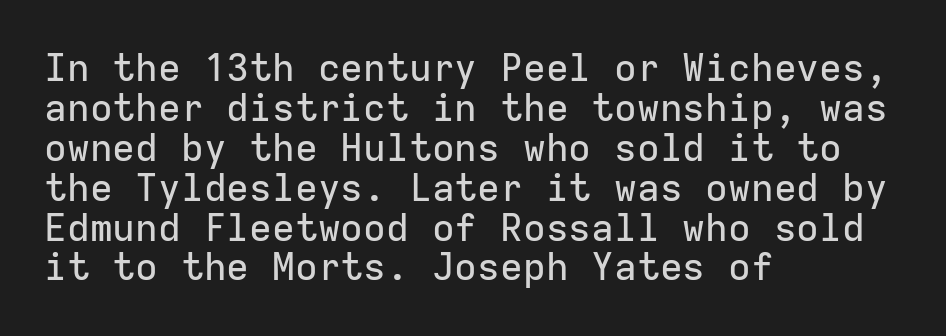
Q: Is the text italic (slanted)? A: No, it is upright.
Q: Is the typeface a serif or a sans-serif typeface? A: Sans-serif.
Q: Is the text underlined? A: No.
Q: How is the paragraph aligned? A: Left-aligned.
Q: Is the spacing between letters normal or unusually wide? A: Normal.
Q: Is the spacing between lines tight, normal or loose? A: Tight.
Q: Width (condensed, normal, or wide)? A: Normal.
Q: Stroke contrast? A: Low.
Q: x-height? A: Medium.
Q: Monospaced? A: Yes.
